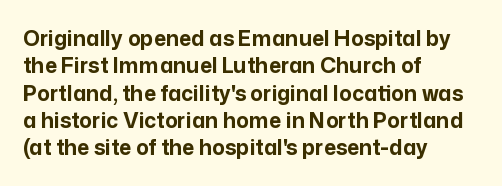
The image shows 21 px bold type, upright; set left-aligned, normal line spacing (1.3x), normal letter spacing, not underlined.
